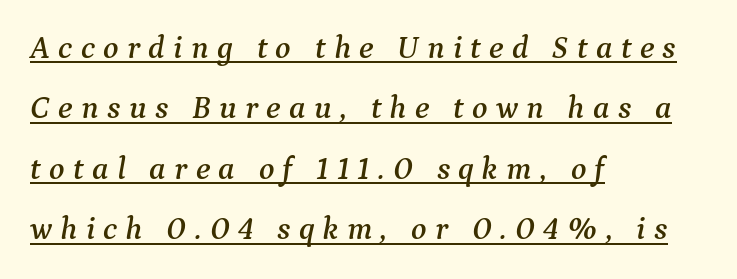
Q: Is the text italic (slanted)? A: Yes, it leans right by about 9 degrees.
Q: Is the typeface a serif or a sans-serif typeface? A: Serif.
Q: Is the text underlined? A: Yes.
Q: How is the paragraph aligned? A: Left-aligned.
Q: Is the spacing between letters normal or unusually wide? A: Unusually wide.
Q: Width (condensed, normal, or wide)? A: Normal.
Q: Stroke contrast? A: Medium.
Q: x-height? A: Medium.
Q: Monospaced? A: No.
